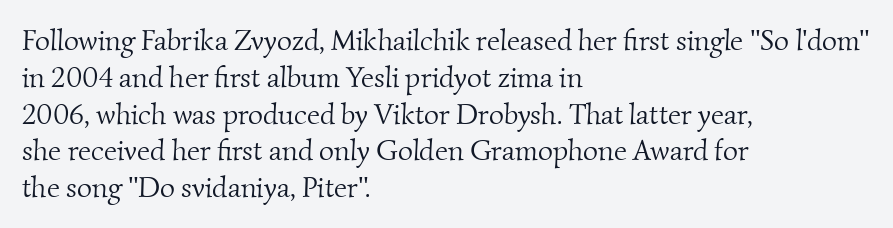
The image shows 29 px light serif type; set left-aligned, normal line spacing (1.27x), normal letter spacing, not underlined; medium stroke contrast and a small x-height.
